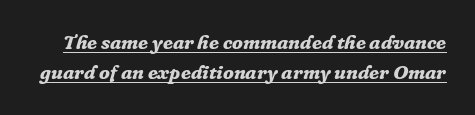
The image shows 20 px bold type, italic (leaning right); set normal line spacing (1.52x), normal letter spacing, underlined.
